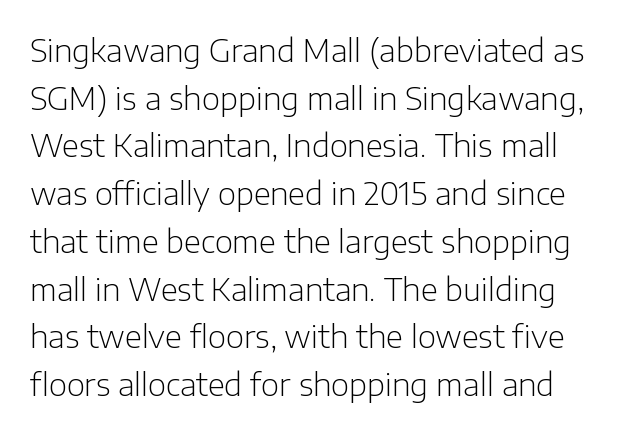
{"serif": "no", "italic": "no", "bold": "no", "weight": "light", "width": "normal", "stroke_contrast": "low", "x_height": "medium", "monospaced": "no", "underline": "no", "line_spacing": "normal", "line_spacing_ratio": 1.54, "letter_spacing": "normal", "letter_spacing_em": 0.0, "glyph_px": 31}
